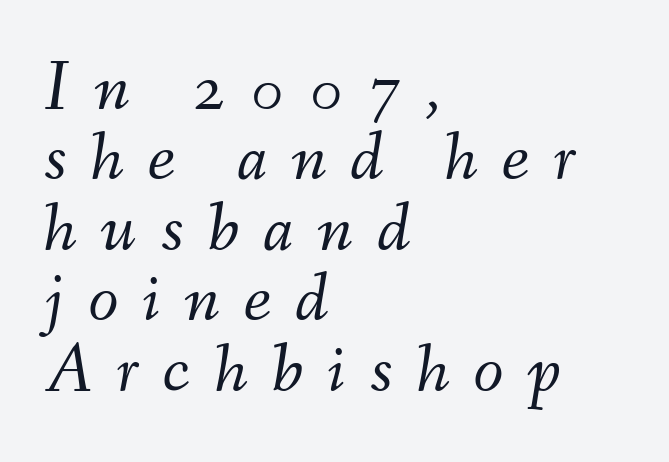
Slanted lettering throughout. Underline: absent. Is this a fixed-width face? No — the glyphs have proportional, varying widths. The rendering uses a small line-height, squeezing the rows. This is not heavy type; no bold has been used. Which margin do the lines hug? The left one — the right edge is uneven.
